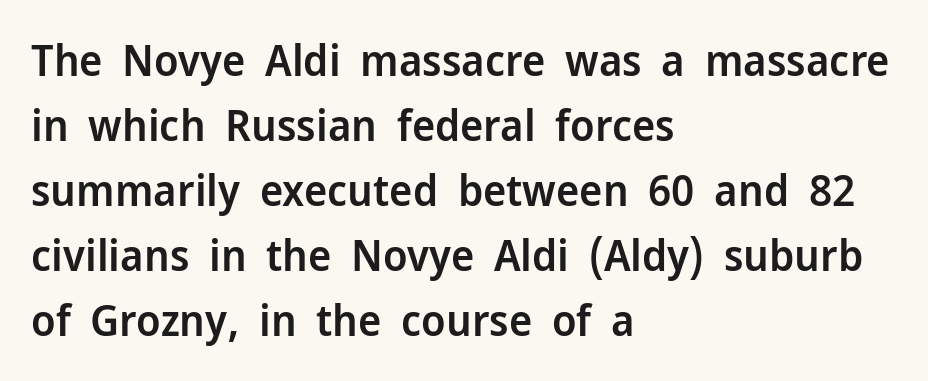
{"serif": "no", "italic": "no", "bold": "semi", "weight": "semibold", "width": "normal", "stroke_contrast": "low", "x_height": "medium", "monospaced": "no", "underline": "no", "align": "left", "line_spacing": "normal", "line_spacing_ratio": 1.48, "letter_spacing": "normal", "letter_spacing_em": 0.0, "glyph_px": 44}
